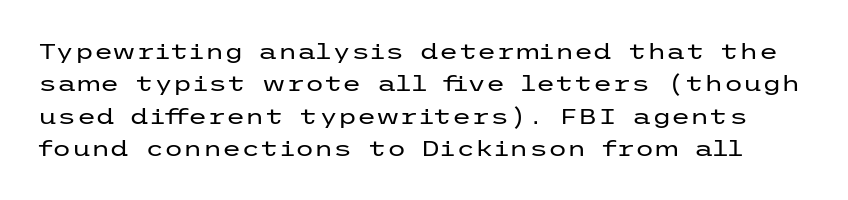
Q: Is the text bold? A: No.
Q: Is the text italic (slanted)? A: No, it is upright.
Q: Is the text underlined? A: No.
Q: Is the spacing between letters normal or unusually wide? A: Normal.
Q: Is the spacing between lines tight, normal or loose? A: Normal.
